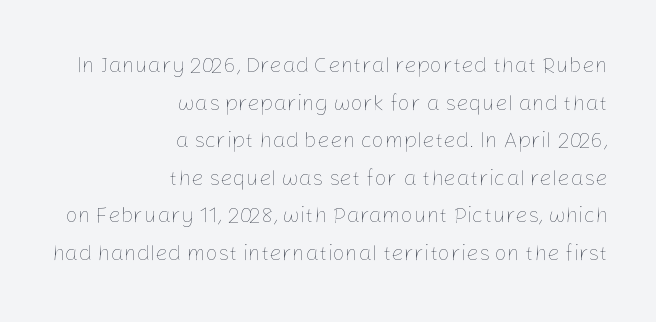
Q: Is the text bold? A: No.
Q: Is the text italic (slanted)? A: No, it is upright.
Q: Is the text underlined? A: No.
Q: How is the paragraph aligned? A: Right-aligned.
Q: Is the spacing between letters normal or unusually wide? A: Normal.
